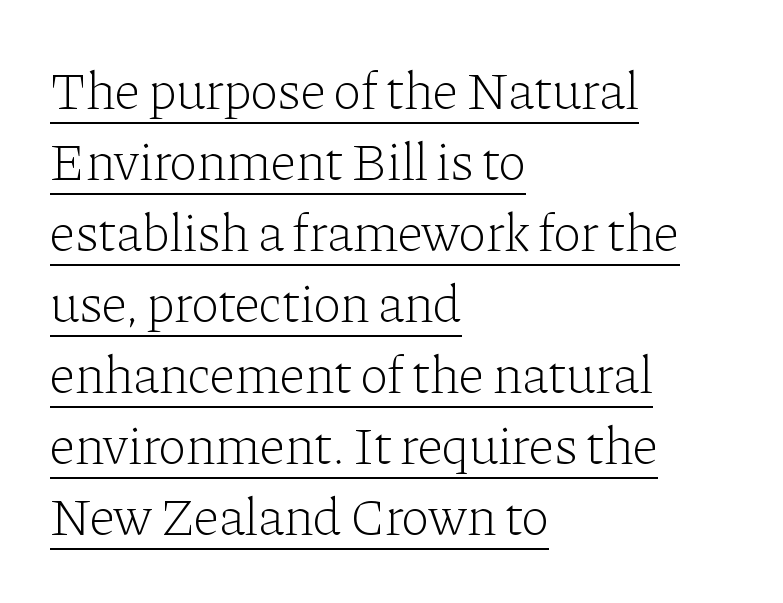
{"serif": "yes", "italic": "no", "bold": "no", "weight": "light", "width": "normal", "stroke_contrast": "low", "x_height": "medium", "monospaced": "no", "underline": "yes", "align": "left", "line_spacing": "normal", "line_spacing_ratio": 1.34, "letter_spacing": "normal", "letter_spacing_em": 0.0, "glyph_px": 53}
